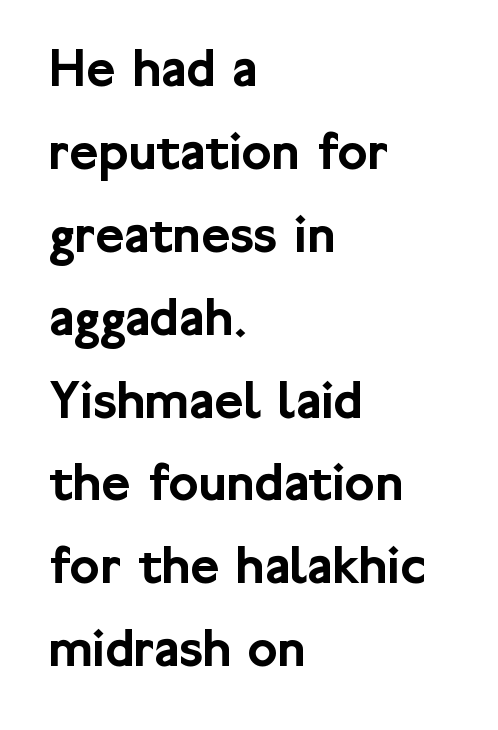
The image shows 56 px sans-serif type, upright; set left-aligned, normal line spacing (1.48x), normal letter spacing, not underlined; low stroke contrast and a medium x-height.
